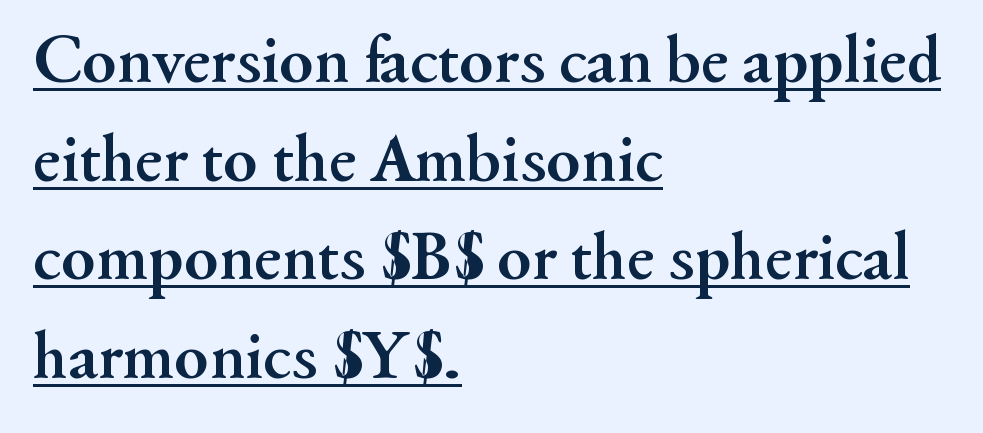
{"serif": "yes", "italic": "no", "bold": "yes", "weight": "semibold", "width": "normal", "stroke_contrast": "medium", "x_height": "small", "monospaced": "no", "underline": "yes", "align": "left", "line_spacing": "normal", "line_spacing_ratio": 1.43, "letter_spacing": "normal", "letter_spacing_em": 0.0, "glyph_px": 69}
